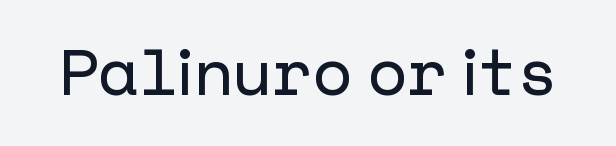
The designer went with a sans here, leaving each stem footless. Tall strokes in this sample are plumb rather than angled. Any mark beneath the type? The region is blank. Inter-character spacing is left at the font's built-in metrics.
